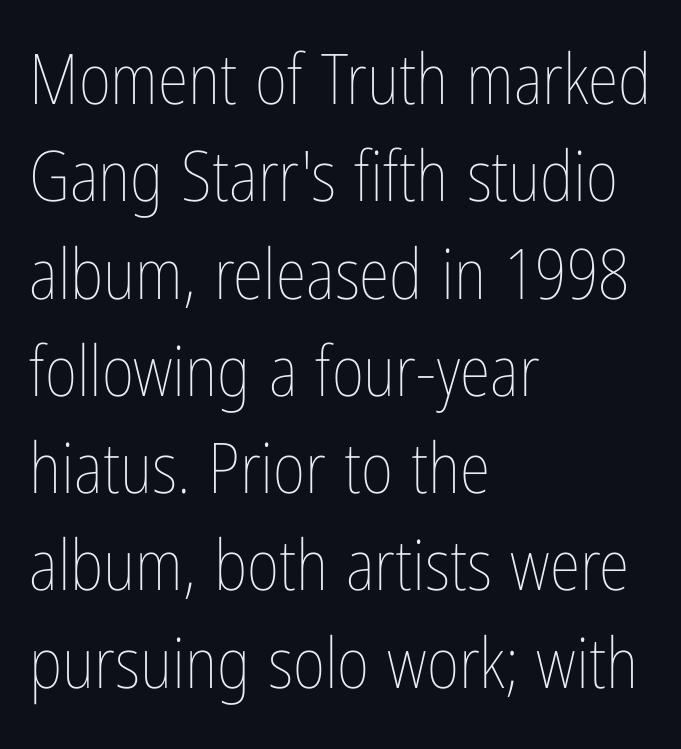
The image shows 70 px thin, condensed type, upright; set left-aligned, normal line spacing (1.39x), normal letter spacing, not underlined; low stroke contrast and a medium x-height.
